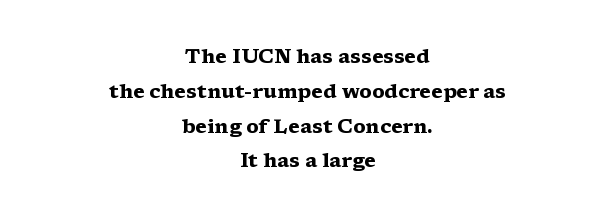
{"italic": "no", "bold": "yes", "underline": "no", "align": "center", "line_spacing_ratio": 1.74, "letter_spacing": "normal", "letter_spacing_em": 0.0, "glyph_px": 20}
